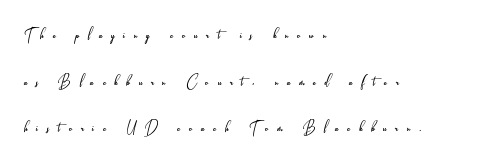
Q: Is the text bold? A: No.
Q: Is the text italic (slanted)? A: Yes.
Q: Is the text underlined? A: No.
Q: How is the paragraph aligned? A: Left-aligned.
Q: Is the spacing between letters normal or unusually wide? A: Unusually wide.
Q: Is the spacing between lines tight, normal or loose? A: Loose.
